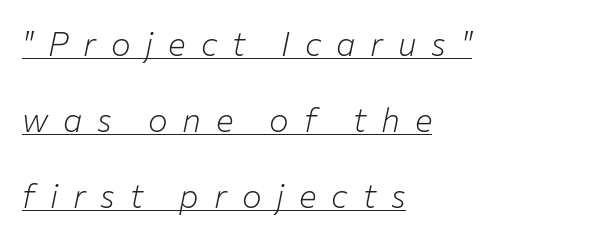
Slanted lettering throughout. Between one letter and the next there's a generous, obvious gap. Character widths vary here, with narrow letters taking less room than wide ones. Does a line run under the words? Yes, clearly. Letters have the restrained weight of plain body copy at most. This rendering uses left alignment, leaving the right contour irregular.
